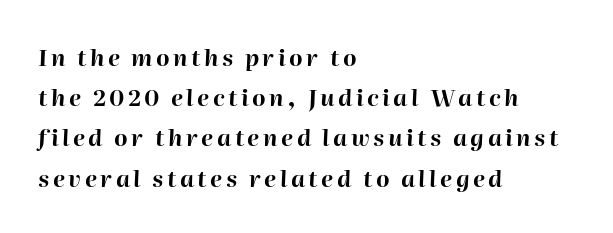
Q: Is the text bold? A: Yes.
Q: Is the text italic (slanted)? A: Yes, it leans right by about 2 degrees.
Q: Is the text underlined? A: No.
Q: How is the paragraph aligned? A: Left-aligned.
